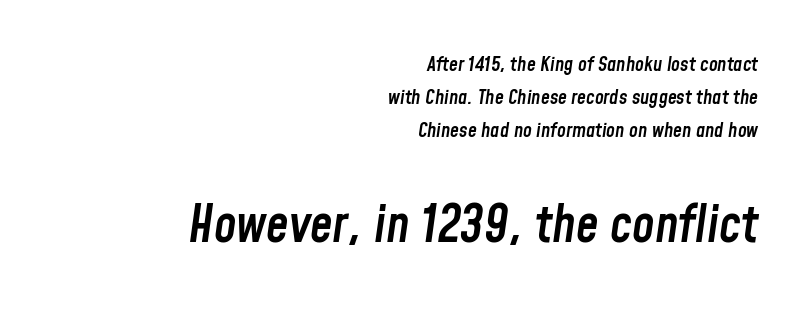
Q: Is the text bold? A: Semi-bold.
Q: Is the text italic (slanted)? A: Yes, it leans right by about 8 degrees.
Q: Is the text underlined? A: No.
Q: How is the paragraph aligned? A: Right-aligned.
Q: Is the spacing between letters normal or unusually wide? A: Normal.
Q: Is the spacing between lines tight, normal or loose? A: Normal.
Q: Which block of text is set in a larger size, the first (top) or the second (bottom)? A: The second (bottom) one.
Q: Width (condensed, normal, or wide)? A: Condensed.
Q: Stroke contrast? A: Low.
Q: x-height? A: Medium.
Q: Monospaced? A: No.
